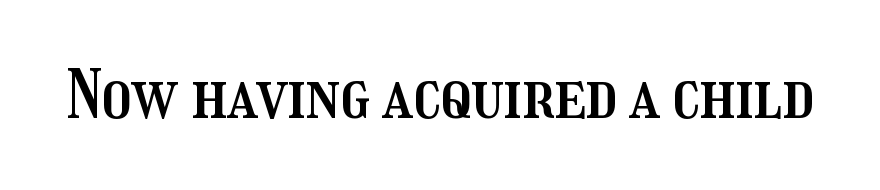
The image shows 66 px condensed type, upright; set normal letter spacing, not underlined; medium stroke contrast and a medium x-height.
